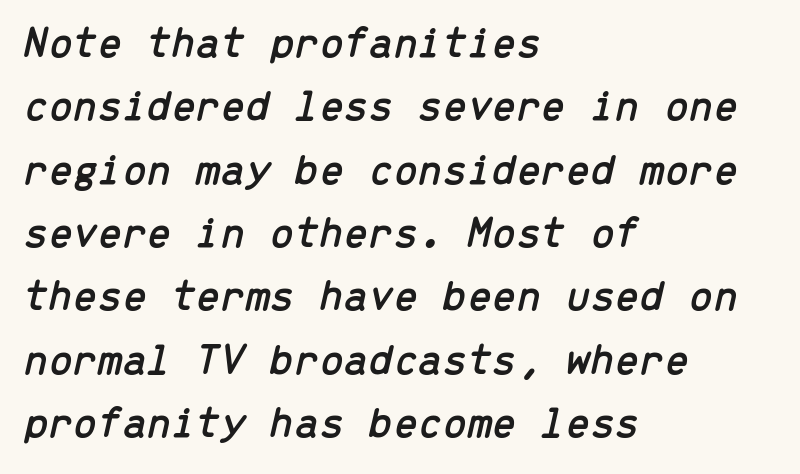
{"italic": "yes", "lean": "right", "slant_degrees": 13, "width": "normal", "stroke_contrast": "low", "x_height": "medium", "monospaced": "yes", "underline": "no", "align": "left", "line_spacing": "normal", "line_spacing_ratio": 1.44, "letter_spacing": "normal", "letter_spacing_em": 0.0, "glyph_px": 44}
